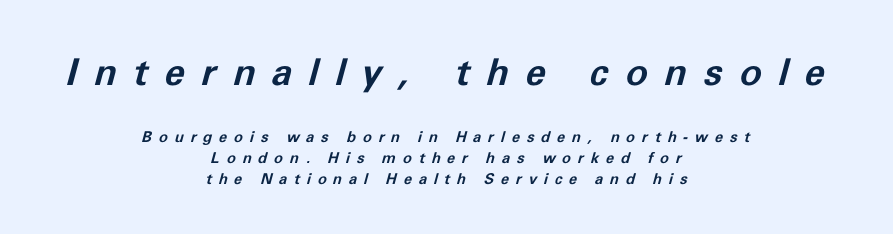
Q: Is the text bold? A: Yes.
Q: Is the text italic (slanted)? A: Yes, it leans right by about 11 degrees.
Q: Is the text underlined? A: No.
Q: How is the paragraph aligned? A: Centered.
Q: Is the spacing between letters normal or unusually wide? A: Unusually wide.
Q: Is the spacing between lines tight, normal or loose? A: Normal.
Q: Which block of text is set in a larger size, the first (top) or the second (bottom)? A: The first (top) one.
Q: Width (condensed, normal, or wide)? A: Normal.
Q: Stroke contrast? A: Low.
Q: x-height? A: Medium.
Q: Monospaced? A: No.
